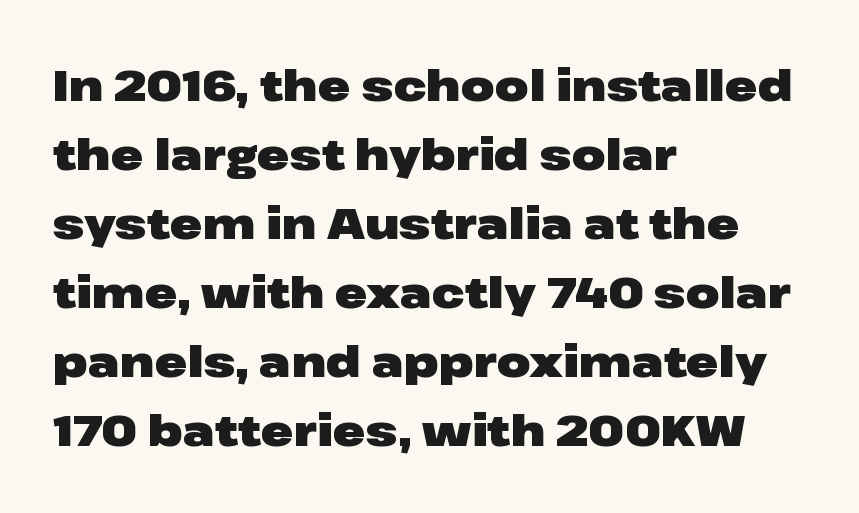
Q: Is the text bold? A: Yes.
Q: Is the text italic (slanted)? A: No, it is upright.
Q: Is the typeface a serif or a sans-serif typeface? A: Sans-serif.
Q: Is the text underlined? A: No.
Q: How is the paragraph aligned? A: Left-aligned.
Q: Is the spacing between letters normal or unusually wide? A: Normal.
Q: Is the spacing between lines tight, normal or loose? A: Normal.
Q: Width (condensed, normal, or wide)? A: Wide.
Q: Stroke contrast? A: Low.
Q: x-height? A: Medium.
Q: Monospaced? A: No.
